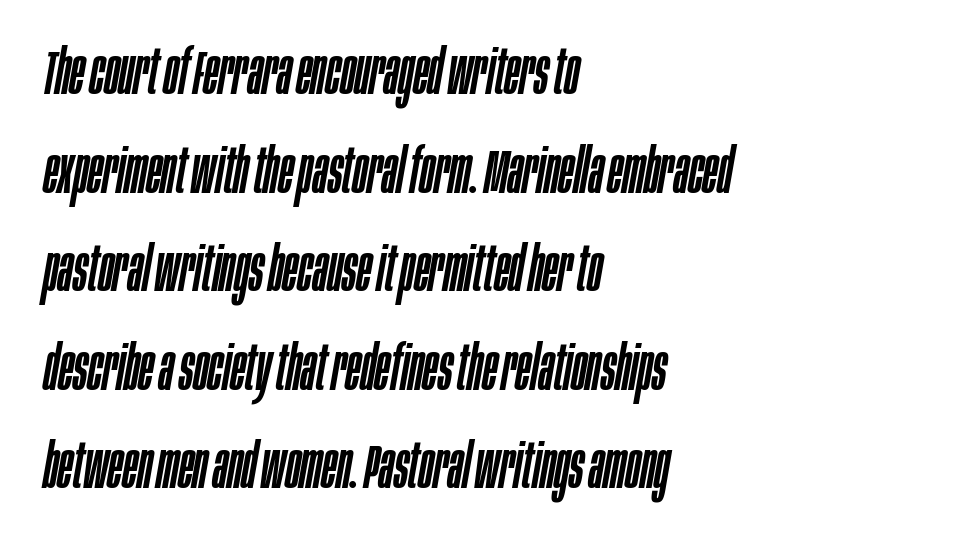
{"italic": "yes", "lean": "right", "slant_degrees": 10, "width": "condensed", "stroke_contrast": "low", "x_height": "large", "monospaced": "no", "underline": "no", "align": "left", "line_spacing": "normal", "line_spacing_ratio": 1.59, "letter_spacing": "normal", "letter_spacing_em": 0.0, "glyph_px": 62}
